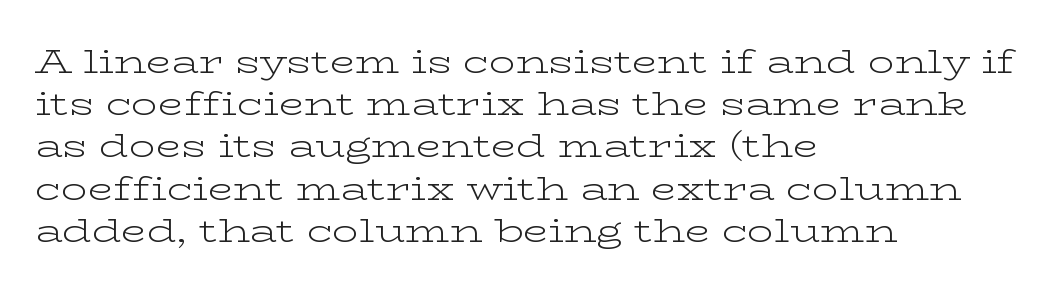
Q: Is the text bold? A: No.
Q: Is the text italic (slanted)? A: No, it is upright.
Q: Is the typeface a serif or a sans-serif typeface? A: Serif.
Q: Is the text underlined? A: No.
Q: How is the paragraph aligned? A: Left-aligned.
Q: Is the spacing between letters normal or unusually wide? A: Normal.
Q: Is the spacing between lines tight, normal or loose? A: Normal.
Q: Width (condensed, normal, or wide)? A: Wide.
Q: Stroke contrast? A: Low.
Q: x-height? A: Medium.
Q: Monospaced? A: No.
